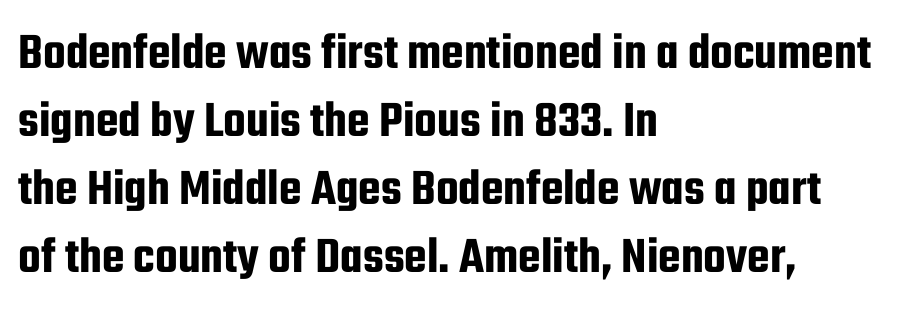
The image shows 52 px condensed sans-serif type, upright; set left-aligned, normal line spacing (1.31x), normal letter spacing, not underlined; low stroke contrast and a medium x-height.
